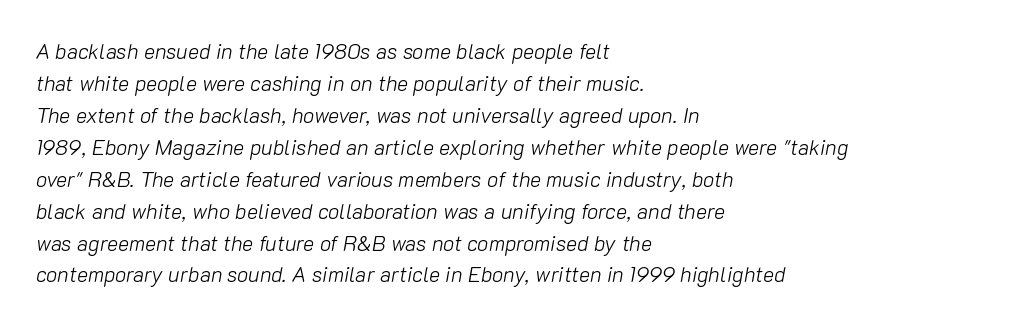
The image shows 21 px text type, italic (leaning right); set left-aligned, normal line spacing (1.52x), normal letter spacing, not underlined.
